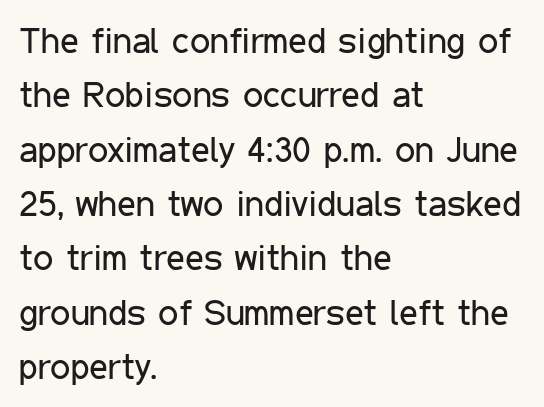
Q: Is the text bold? A: No.
Q: Is the text italic (slanted)? A: No, it is upright.
Q: Is the typeface a serif or a sans-serif typeface? A: Sans-serif.
Q: Is the text underlined? A: No.
Q: How is the paragraph aligned? A: Left-aligned.
Q: Is the spacing between letters normal or unusually wide? A: Normal.
Q: Is the spacing between lines tight, normal or loose? A: Normal.
Q: Width (condensed, normal, or wide)? A: Condensed.
Q: Stroke contrast? A: Low.
Q: x-height? A: Medium.
Q: Monospaced? A: No.
